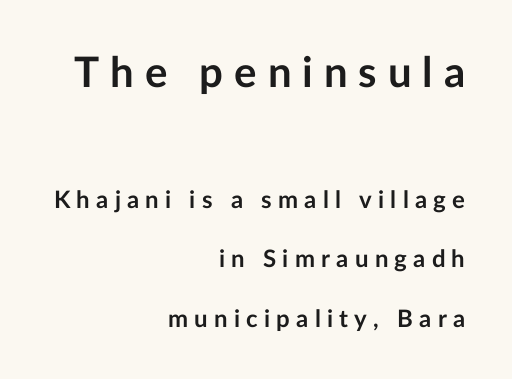
{"serif": "no", "italic": "no", "bold": "yes", "weight": "semibold", "width": "normal", "stroke_contrast": "low", "x_height": "medium", "monospaced": "no", "underline": "no", "align": "right", "line_spacing": "loose", "line_spacing_ratio": 2.48, "letter_spacing": "wide", "letter_spacing_em": 0.26, "larger_block": "first", "size_ratio": 1.75, "glyph_px": 42}
